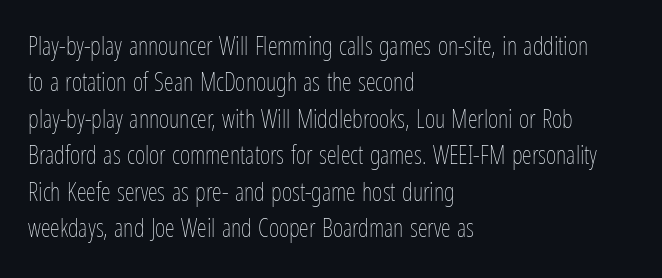
{"italic": "no", "bold": "no", "underline": "no", "align": "left", "line_spacing": "normal", "line_spacing_ratio": 1.46, "letter_spacing": "normal", "letter_spacing_em": 0.0, "glyph_px": 25}
